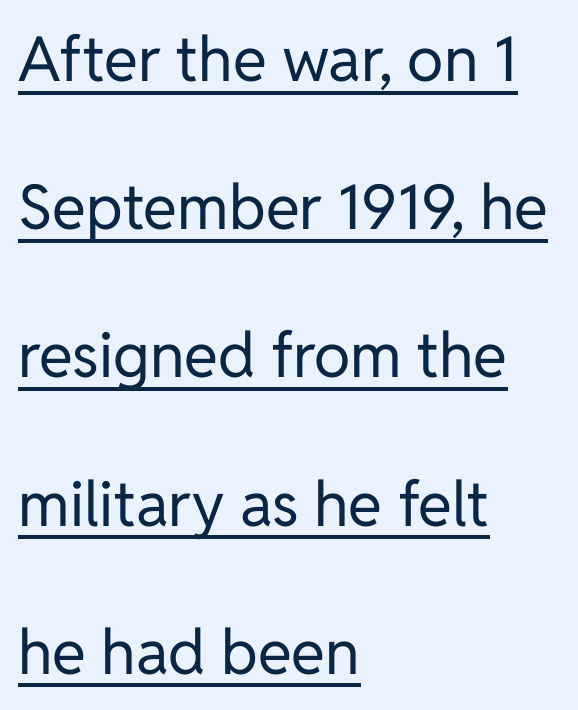
The image shows 62 px regular-weight sans-serif type, upright; set left-aligned, loose line spacing (2.39x), normal letter spacing, underlined; low stroke contrast and a medium x-height.
